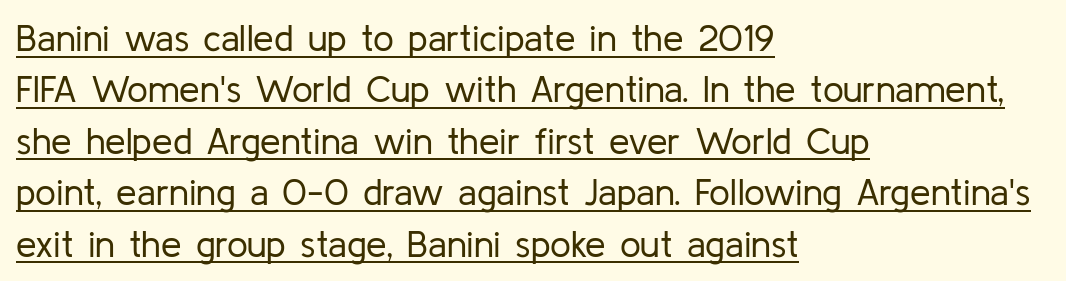
Q: Is the text bold? A: No.
Q: Is the text italic (slanted)? A: No, it is upright.
Q: Is the typeface a serif or a sans-serif typeface? A: Sans-serif.
Q: Is the text underlined? A: Yes.
Q: How is the paragraph aligned? A: Left-aligned.
Q: Is the spacing between letters normal or unusually wide? A: Normal.
Q: Is the spacing between lines tight, normal or loose? A: Normal.
Q: Width (condensed, normal, or wide)? A: Normal.
Q: Stroke contrast? A: Low.
Q: x-height? A: Medium.
Q: Monospaced? A: No.
